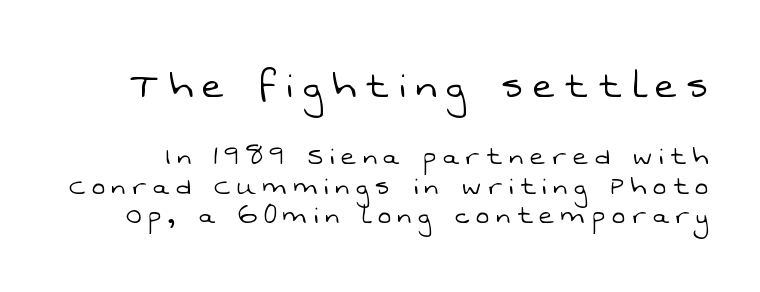
Q: Is the text bold? A: No.
Q: Is the typeface a serif or a sans-serif typeface? A: Sans-serif.
Q: Is the text underlined? A: No.
Q: Is the spacing between letters normal or unusually wide? A: Unusually wide.
Q: Is the spacing between lines tight, normal or loose? A: Tight.
Q: Which block of text is set in a larger size, the first (top) or the second (bottom)? A: The first (top) one.
Q: Width (condensed, normal, or wide)? A: Normal.
Q: Stroke contrast? A: Low.
Q: x-height? A: Medium.
Q: Monospaced? A: No.
